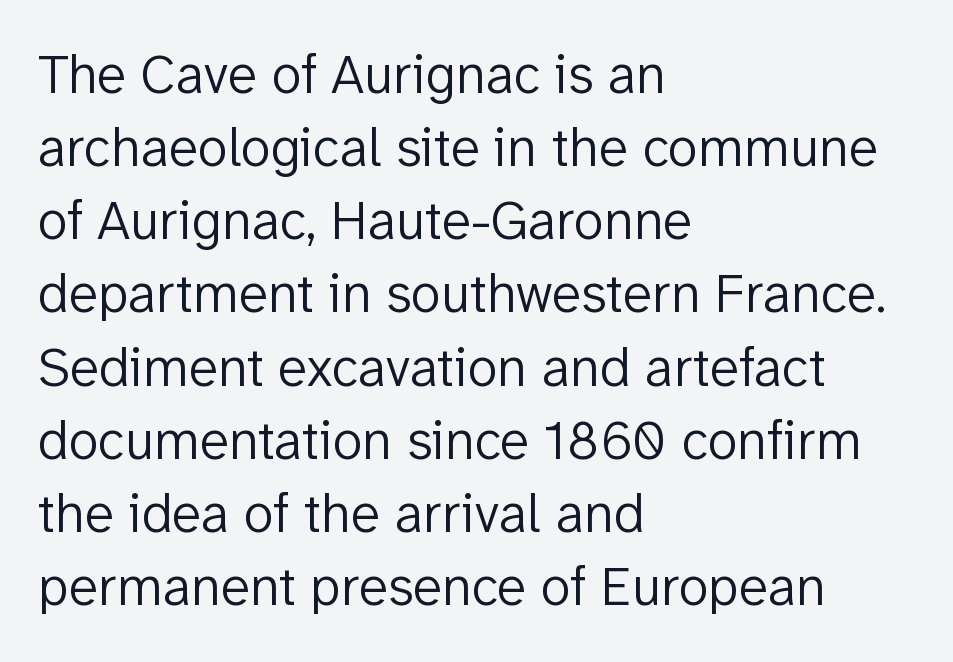
The image shows 55 px light sans-serif type, upright; set left-aligned, normal line spacing (1.33x), normal letter spacing, not underlined; low stroke contrast and a medium x-height.
